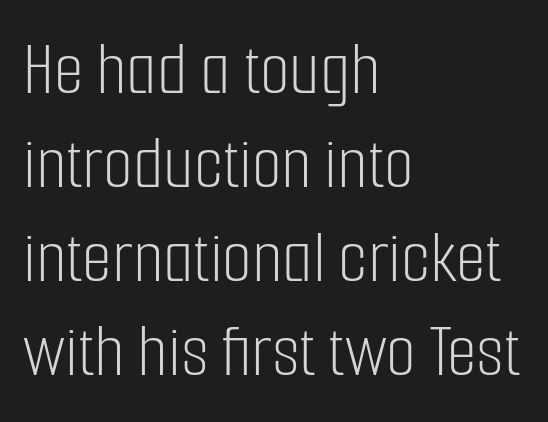
You can tell from the bare stems that sans-serif type was used. Does the lettering tilt? It doesn't — this is upright. There is no visible air inserted between adjacent glyphs. Think standard paragraph weight, or any step lighter than that. Visually the block forms a straight wall on the left and a jagged coastline on the right.
